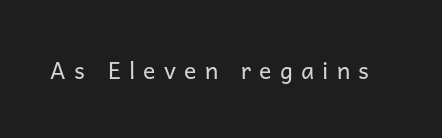
{"italic": "no", "bold": "no", "underline": "no", "letter_spacing": "wide", "letter_spacing_em": 0.36, "glyph_px": 23}
